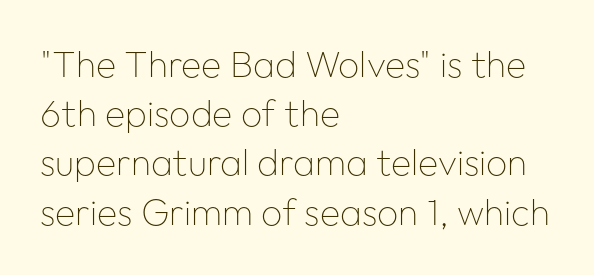
The image shows 37 px thin sans-serif type, upright; set left-aligned, normal line spacing (1.33x), normal letter spacing, not underlined; low stroke contrast and a medium x-height.
